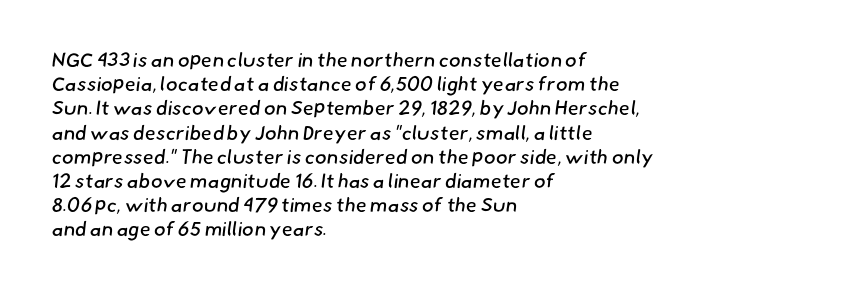
Q: Is the text bold? A: No.
Q: Is the text underlined? A: No.
Q: How is the paragraph aligned? A: Left-aligned.
Q: Is the spacing between letters normal or unusually wide? A: Normal.
